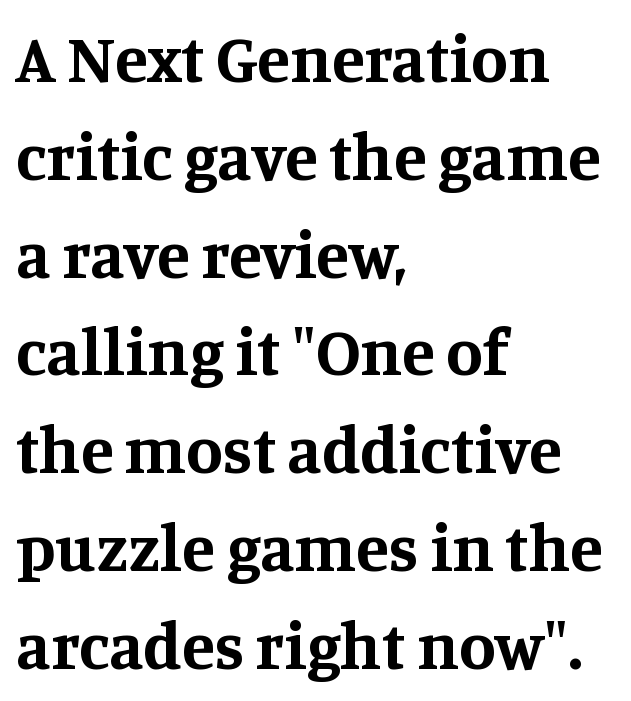
Rule under the text: the space is simply empty. Proportional: the letters do not fall into vertical columns. Horizontal alignment here is leftward, the default for most running prose. Weight check: bold — yes, fully. Posture: straight, roman, zero tilt.
